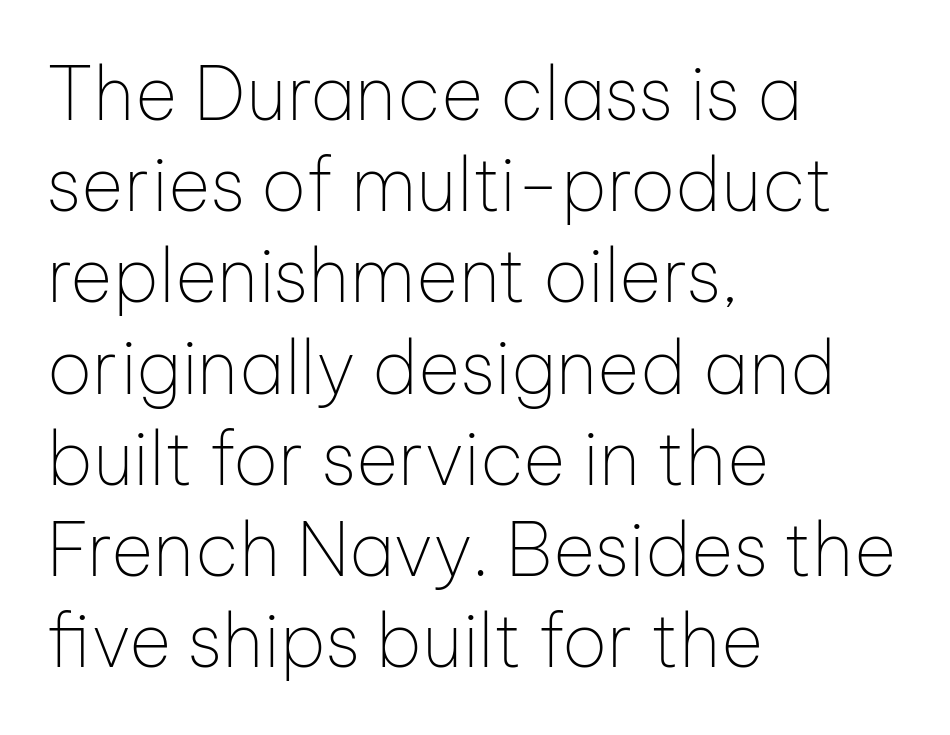
This is not heavy type; no bold has been used. This block has exactly the height ordinary leading produces. Words appear dense and cohesive because spacing is normal. Each letter keeps its own natural width here, so spacing adapts to shape. Letters rest on an invisible, unmarked baseline. Posture: straight, roman, zero tilt.
